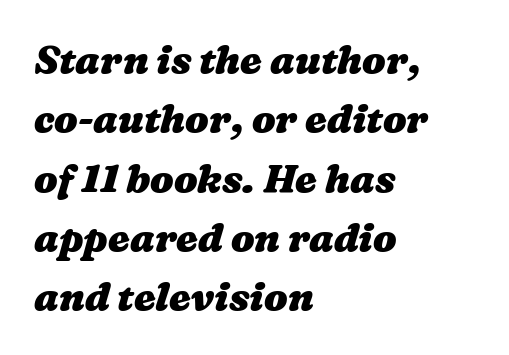
{"bold": "yes", "weight": "heavy", "width": "wide", "stroke_contrast": "medium", "x_height": "medium", "monospaced": "no", "underline": "no", "align": "left", "line_spacing": "normal", "line_spacing_ratio": 1.52, "letter_spacing": "normal", "letter_spacing_em": 0.0, "glyph_px": 39}
